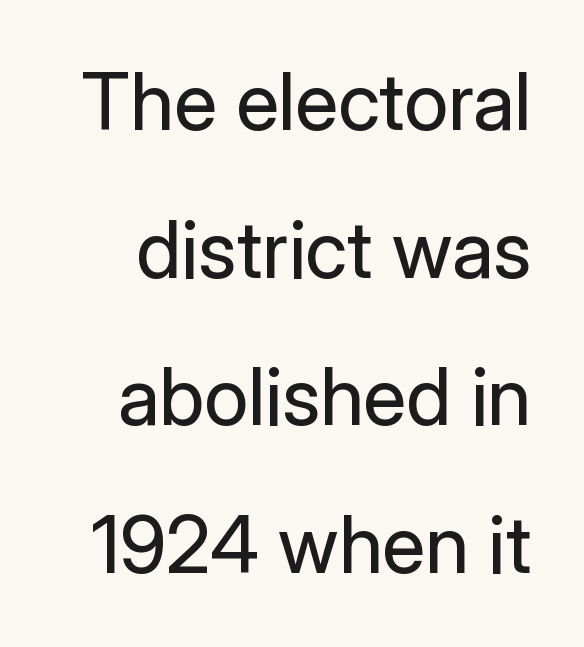
Q: Is the text bold? A: No.
Q: Is the text italic (slanted)? A: No, it is upright.
Q: Is the typeface a serif or a sans-serif typeface? A: Sans-serif.
Q: Is the text underlined? A: No.
Q: Is the spacing between letters normal or unusually wide? A: Normal.
Q: Width (condensed, normal, or wide)? A: Normal.
Q: Stroke contrast? A: Low.
Q: x-height? A: Medium.
Q: Monospaced? A: No.
